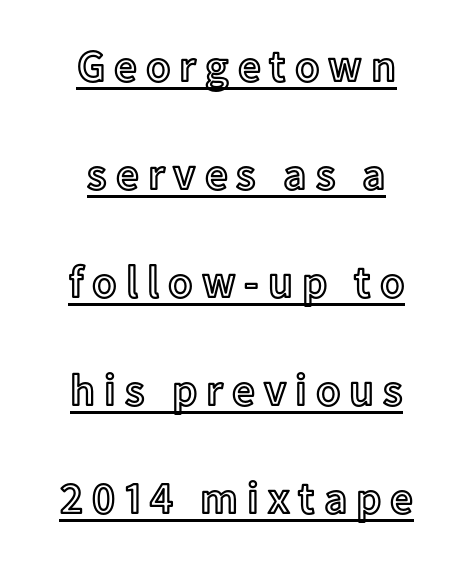
The image shows 45 px text type, upright; set centered, loose line spacing (2.4x), unusually wide letter spacing (+0.2 em), underlined; a medium x-height.
